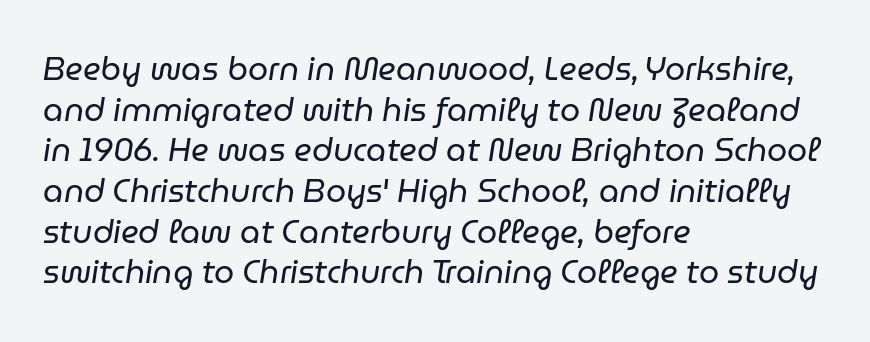
Interline gaps are of average width in this sample. This sample is left-justified, so line endings fall wherever the words run out. Counters stay open thanks to moderate or lighter strokes. Slanted lettering throughout. Between one letter and the next there's only the usual sliver of space.
